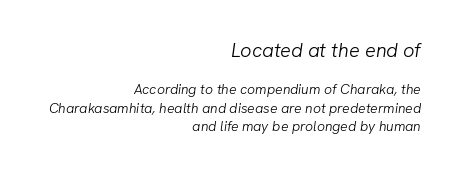
Q: Is the text bold? A: No.
Q: Is the text italic (slanted)? A: Yes, it leans right by about 8 degrees.
Q: Is the text underlined? A: No.
Q: How is the paragraph aligned? A: Right-aligned.
Q: Is the spacing between letters normal or unusually wide? A: Normal.
Q: Is the spacing between lines tight, normal or loose? A: Normal.
Q: Which block of text is set in a larger size, the first (top) or the second (bottom)? A: The first (top) one.
